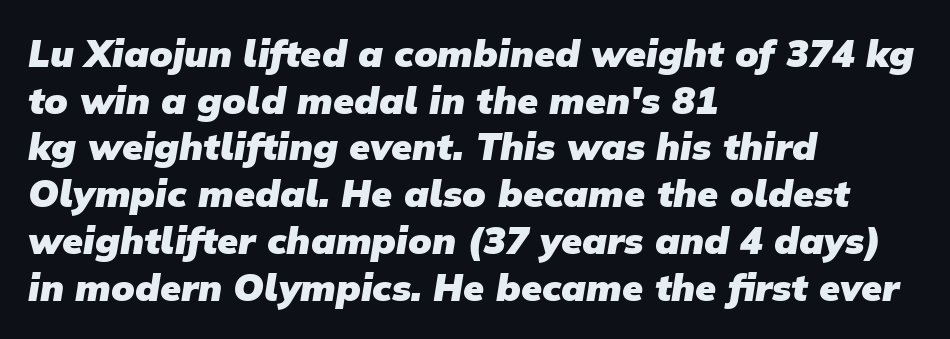
Line starts are locked; line ends wander. Is this a fixed-width face? No — the glyphs have proportional, varying widths. Observe the ordinary spacing: letters are neighbours, not strangers. Plain, unruled lines of type. This is heavy type, rendered in bold. Each letter's strokes conclude bluntly, with no projecting serifs.
